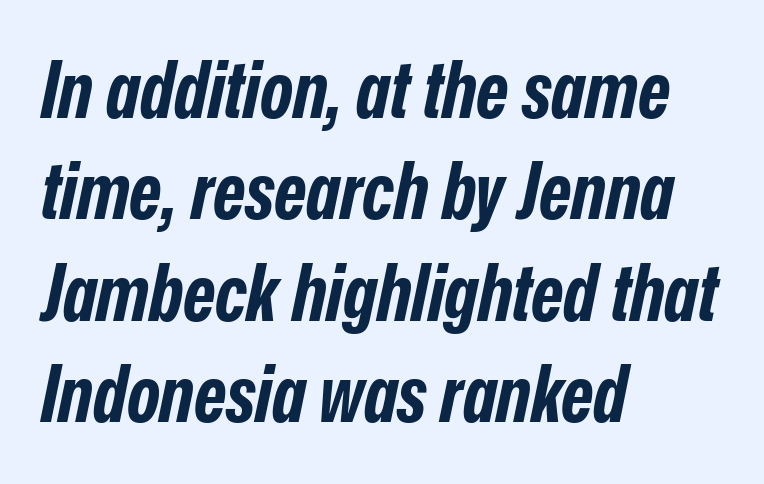
The image shows 78 px bold, condensed type, italic (leaning right); set left-aligned, normal line spacing (1.3x), normal letter spacing, not underlined; low stroke contrast and a medium x-height.
